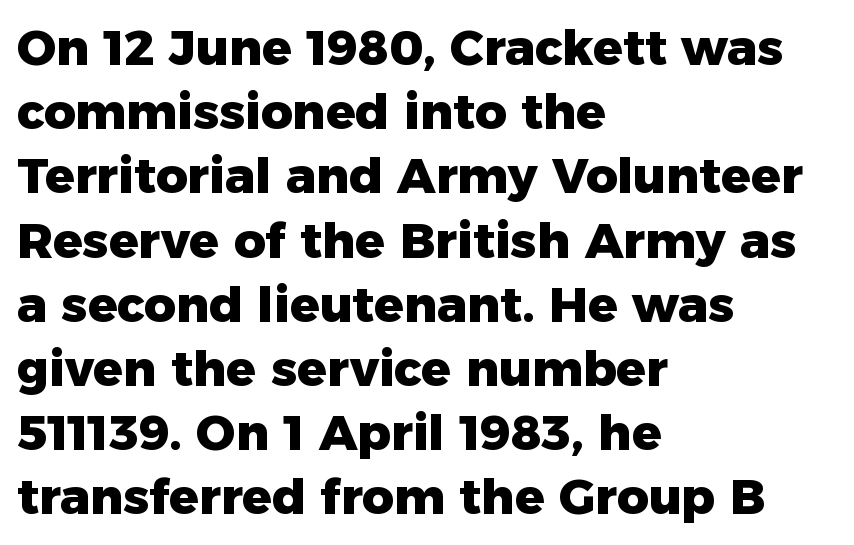
The image shows 49 px heavy sans-serif type, upright; set left-aligned, normal line spacing (1.31x), normal letter spacing, not underlined; low stroke contrast and a medium x-height.
